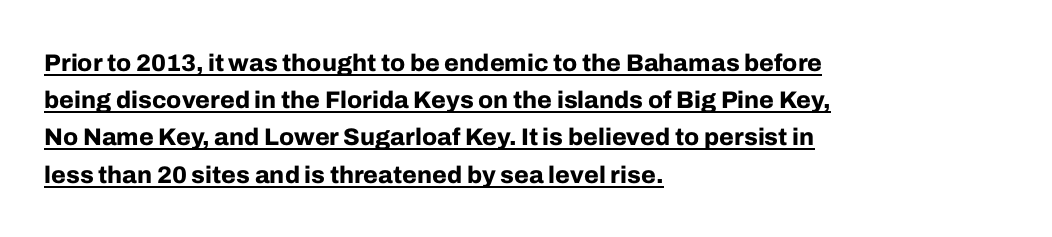
{"italic": "no", "bold": "yes", "underline": "yes", "align": "left", "line_spacing": "normal", "line_spacing_ratio": 1.55, "letter_spacing": "normal", "letter_spacing_em": 0.0, "glyph_px": 24}
